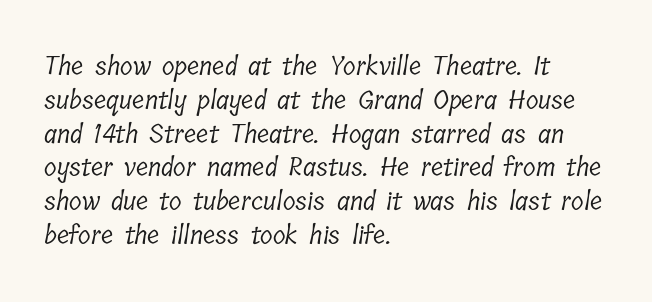
{"bold": "no", "underline": "no", "align": "left", "line_spacing": "normal", "line_spacing_ratio": 1.3, "letter_spacing": "normal", "letter_spacing_em": 0.0, "glyph_px": 26}
